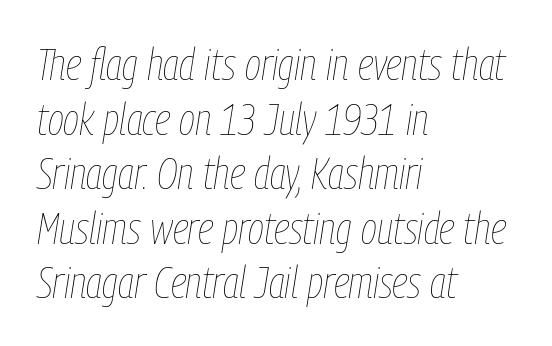
Quick note: underline off. Here the designer chose a conventional face with non-uniform glyph widths. Short note: letters normally spaced. Is the stroke heavy? The answer is a plain regular-or-lighter. Italic: yes, the glyphs are oblique. The typesetter chose a ragged-right arrangement here.
